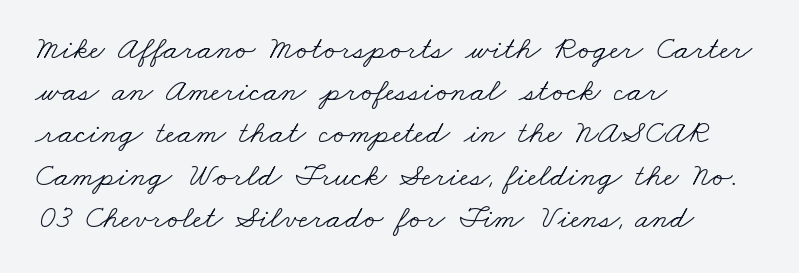
Letters have the restrained weight of plain body copy at most. Here the designer chose a conventional face with non-uniform glyph widths. Vertical spacing — default. You can tell from the footed stems that serif type was used. This sample uses plain, unmodified letter spacing.
